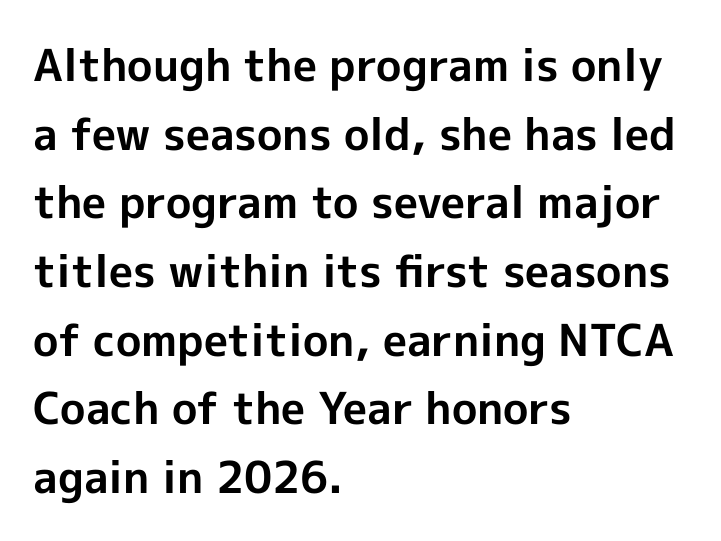
The image shows 44 px bold sans-serif type, upright; set left-aligned, normal line spacing (1.56x), normal letter spacing, not underlined; a medium x-height.
